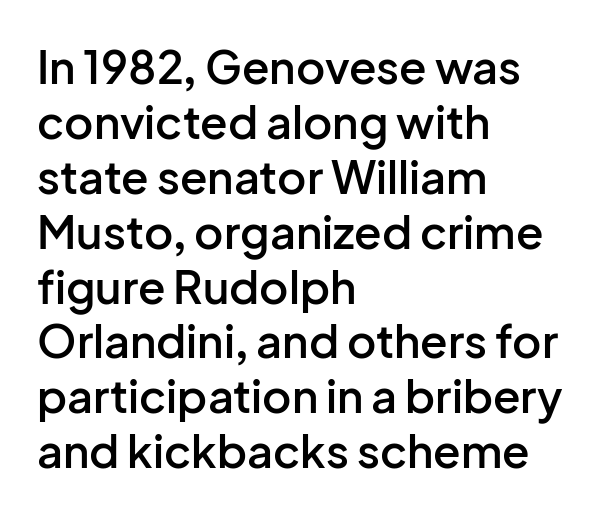
The image shows 45 px semibold sans-serif type, upright; set left-aligned, line spacing 1.22x, normal letter spacing, not underlined; low stroke contrast and a medium x-height.
